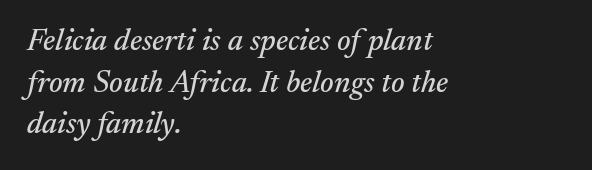
The image shows 31 px serif type, italic (leaning right); set left-aligned, normal line spacing (1.34x), normal letter spacing, not underlined; medium stroke contrast and a small x-height.
